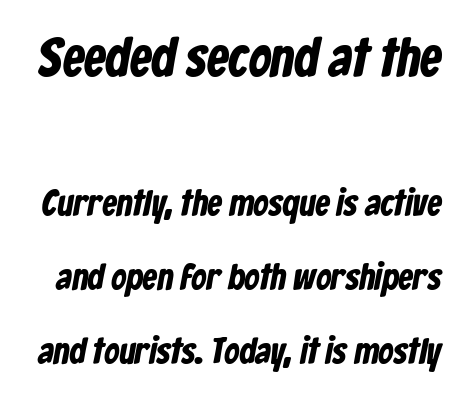
{"serif": "no", "bold": "yes", "weight": "bold", "width": "condensed", "stroke_contrast": "low", "x_height": "medium", "monospaced": "no", "underline": "no", "line_spacing": "loose", "line_spacing_ratio": 2.01, "letter_spacing": "normal", "letter_spacing_em": 0.0, "larger_block": "first", "size_ratio": 1.49, "glyph_px": 55}
